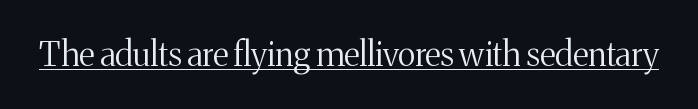
The image shows 33 px regular-weight serif type, upright; set normal letter spacing, underlined; medium stroke contrast and a medium x-height.
